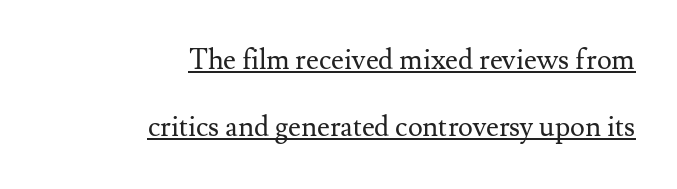
{"serif": "yes", "italic": "no", "bold": "no", "weight": "regular", "width": "normal", "stroke_contrast": "medium", "x_height": "small", "monospaced": "no", "underline": "yes", "align": "right", "line_spacing": "loose", "line_spacing_ratio": 2.41, "letter_spacing": "normal", "letter_spacing_em": 0.0, "glyph_px": 28}
